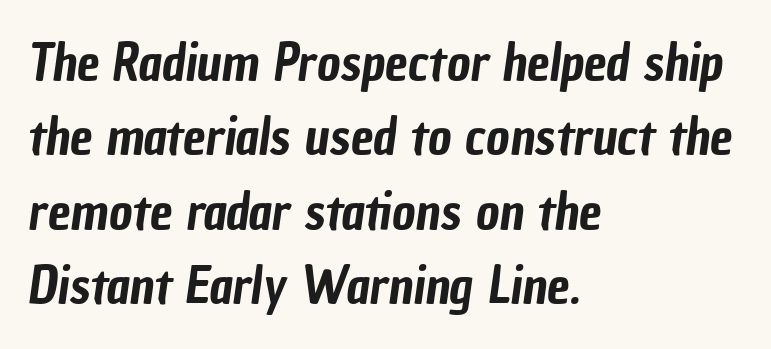
Unmarked baselines from the first word to the last. A classic flush-left, rag-right setting is used for this passage. This sample has the flowing, uneven cadence of proportional lettering. I'd call this a sans setting — the letters go barefoot. Students, observe: this is what conventionally led text looks like.
